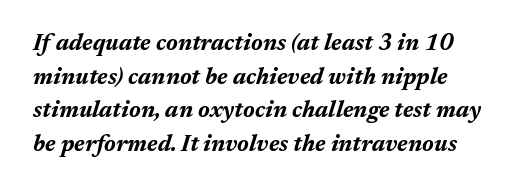
The space between consecutive lines is moderate. Glance below the letters and you will spot only blank space. Emphasis-style slanted type is in use. Thick stems and heavy bowls — unmistakably bold. The line texture is even and compact thanks to regular tracking.
